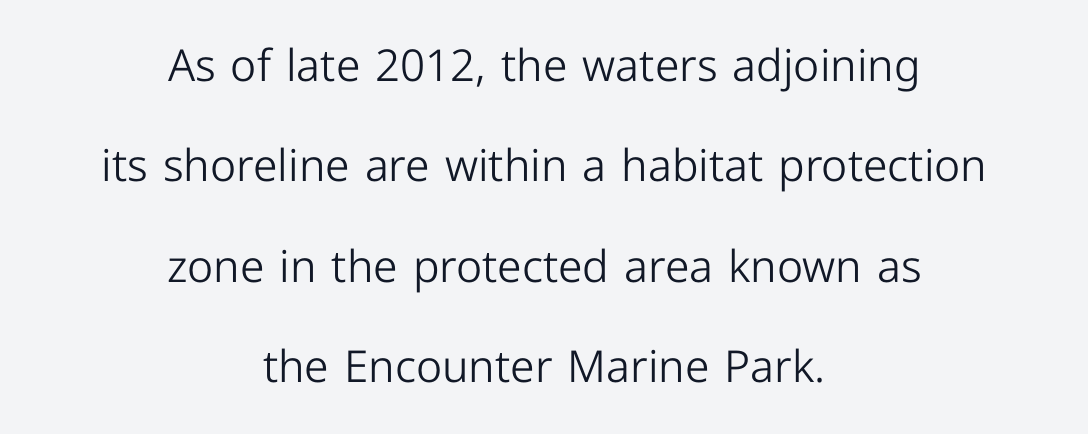
The image shows 44 px light sans-serif type, upright; set centered, loose line spacing (2.28x), normal letter spacing, not underlined; low stroke contrast and a medium x-height.
